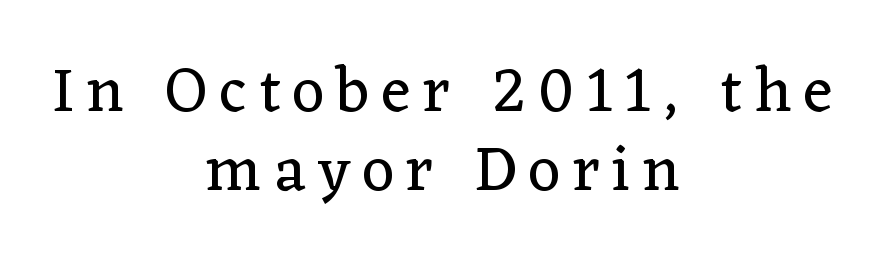
Vertically, the passage feels balanced, rows spaced as you'd expect. In terms of letterform style, serifs are clearly present. Nothing heavy about these letters — not bold at all. Rendered with straight, roman letterforms.
